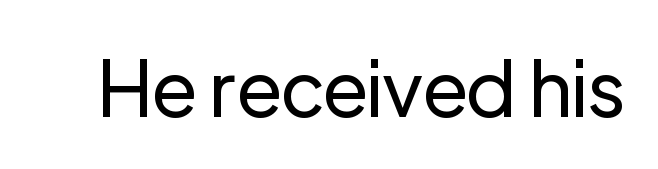
The image shows 77 px regular-weight sans-serif type, upright; set normal letter spacing, not underlined; low stroke contrast and a medium x-height.
